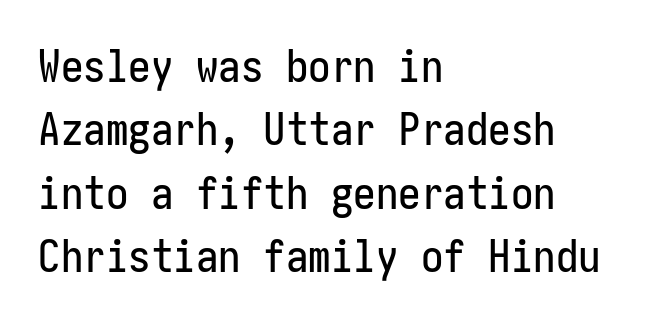
{"serif": "no", "italic": "no", "width": "condensed", "stroke_contrast": "low", "x_height": "medium", "underline": "no", "align": "left", "line_spacing": "normal", "line_spacing_ratio": 1.41, "letter_spacing": "normal", "letter_spacing_em": 0.0, "glyph_px": 45}
